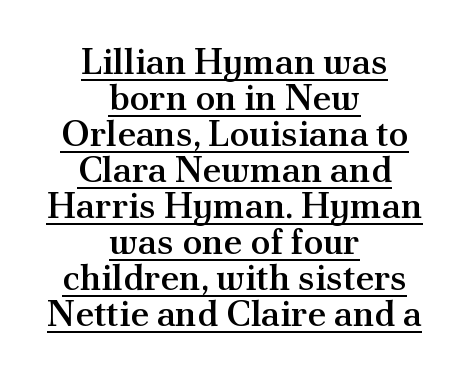
Q: Is the text bold? A: Semi-bold.
Q: Is the text italic (slanted)? A: No, it is upright.
Q: Is the typeface a serif or a sans-serif typeface? A: Serif.
Q: Is the text underlined? A: Yes.
Q: How is the paragraph aligned? A: Centered.
Q: Is the spacing between letters normal or unusually wide? A: Normal.
Q: Is the spacing between lines tight, normal or loose? A: Tight.
Q: Width (condensed, normal, or wide)? A: Normal.
Q: Stroke contrast? A: Medium.
Q: x-height? A: Small.
Q: Monospaced? A: No.
